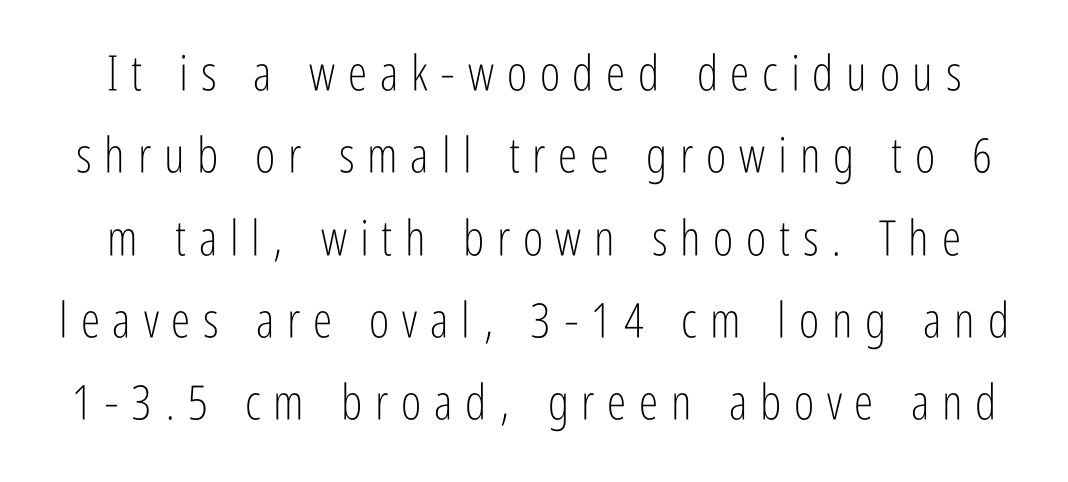
You can tell it's not italic because the verticals are truly vertical. Students, note that the glyphs here are deliberately spaced far apart. Observe the absence of serifs on each vertical stroke in this sample. Note the varied advance widths — an 'i' is clearly narrower than an 'm'.
